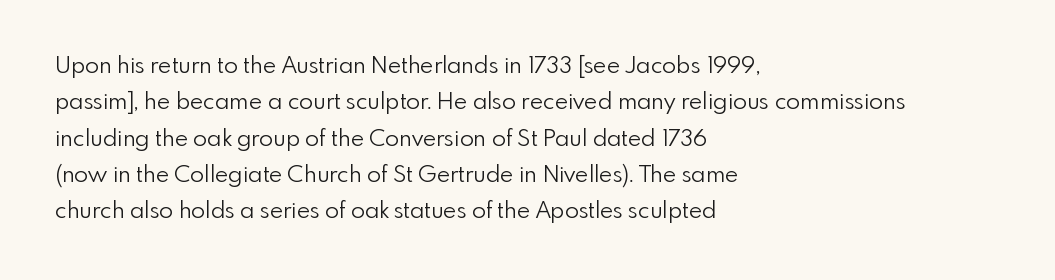
{"italic": "no", "bold": "no", "underline": "no", "align": "left", "line_spacing": "normal", "line_spacing_ratio": 1.58, "letter_spacing": "normal", "letter_spacing_em": 0.0, "glyph_px": 23}
